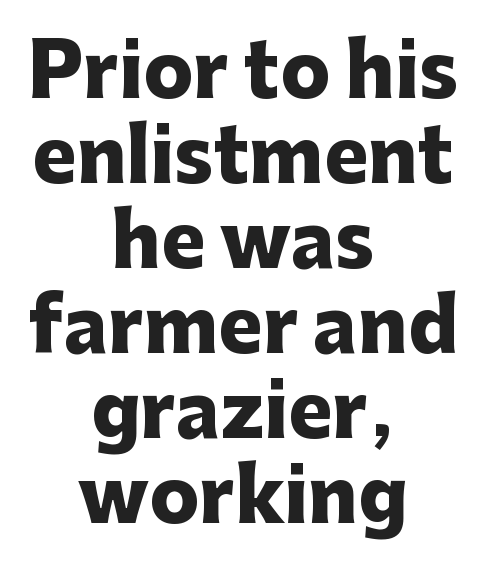
{"serif": "no", "italic": "no", "bold": "yes", "weight": "heavy", "width": "normal", "stroke_contrast": "low", "x_height": "medium", "monospaced": "no", "underline": "no", "align": "center", "line_spacing": "tight", "line_spacing_ratio": 1.15, "letter_spacing": "normal", "letter_spacing_em": 0.0, "glyph_px": 74}
